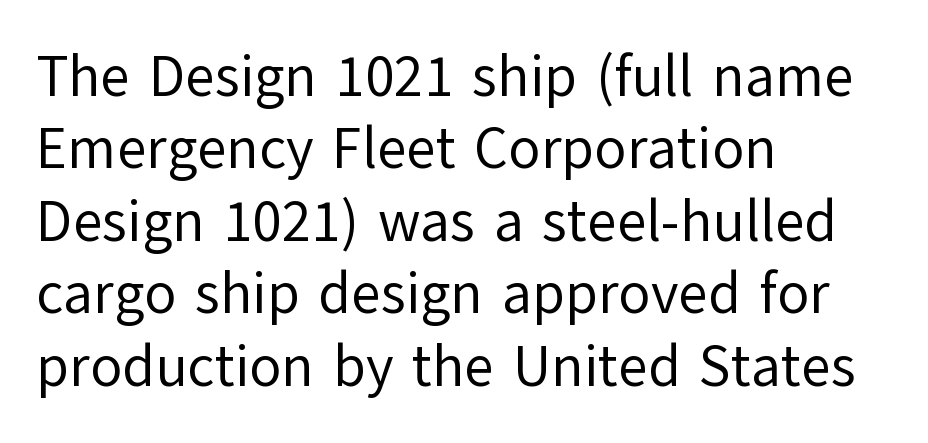
The image shows 58 px regular-weight sans-serif type, upright; set left-aligned, normal line spacing (1.25x), normal letter spacing, not underlined; low stroke contrast and a medium x-height.
